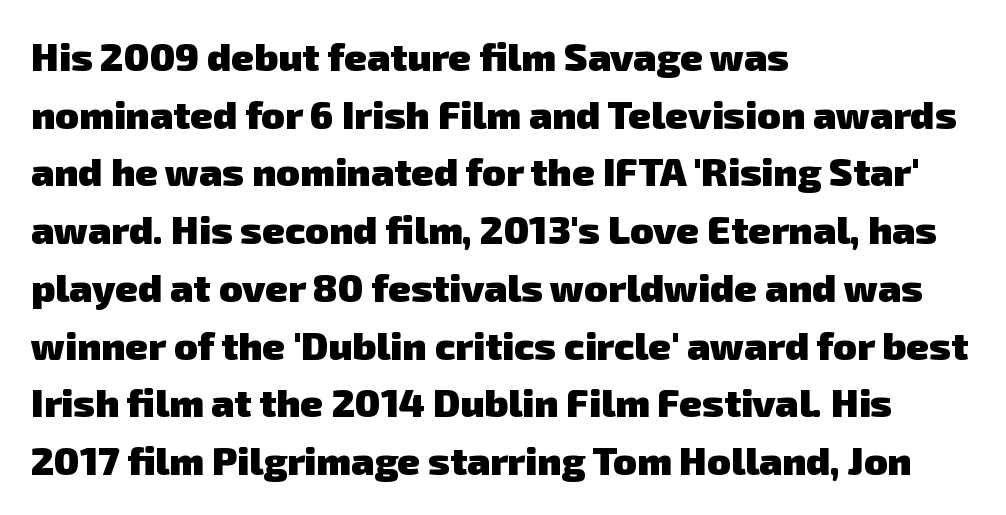
{"serif": "no", "bold": "yes", "weight": "heavy", "width": "normal", "stroke_contrast": "low", "x_height": "medium", "monospaced": "no", "underline": "no", "align": "left", "line_spacing": "normal", "line_spacing_ratio": 1.48, "letter_spacing": "normal", "letter_spacing_em": 0.0, "glyph_px": 39}
